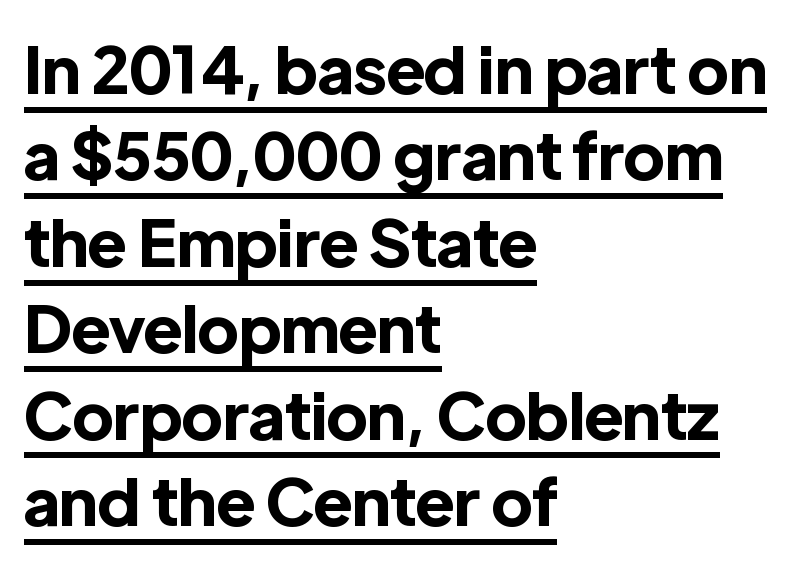
Q: Is the text bold? A: Yes.
Q: Is the text italic (slanted)? A: No, it is upright.
Q: Is the typeface a serif or a sans-serif typeface? A: Sans-serif.
Q: Is the text underlined? A: Yes.
Q: How is the paragraph aligned? A: Left-aligned.
Q: Is the spacing between letters normal or unusually wide? A: Normal.
Q: Is the spacing between lines tight, normal or loose? A: Normal.
Q: Width (condensed, normal, or wide)? A: Normal.
Q: x-height? A: Medium.
Q: Monospaced? A: No.
